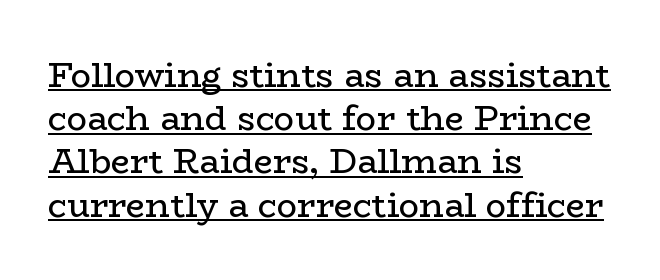
{"serif": "yes", "italic": "no", "bold": "no", "weight": "regular", "width": "wide", "stroke_contrast": "low", "x_height": "medium", "monospaced": "no", "underline": "yes", "align": "left", "line_spacing": "normal", "line_spacing_ratio": 1.27, "letter_spacing": "normal", "letter_spacing_em": 0.0, "glyph_px": 34}
